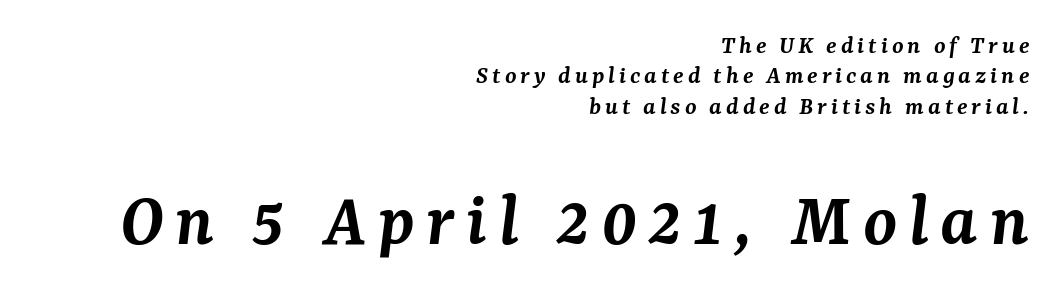
Between these two stacked blocks, the lower one wins on size. Proportional: the letters do not fall into vertical columns. If you drew a line through each stem, it would be angled. These lines are composed in type with serifs. The font is running at a semibold setting, under full bold.
